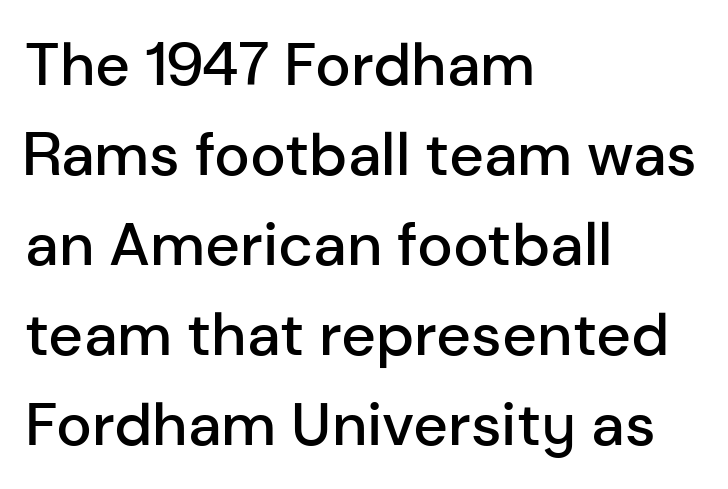
Emphasis by weight is partial: semibold. The typesetter chose a ragged-right arrangement here. Think of a printed novel: that variable character pitch is what you see here. You can tell from the bare stems that sans-serif type was used.
